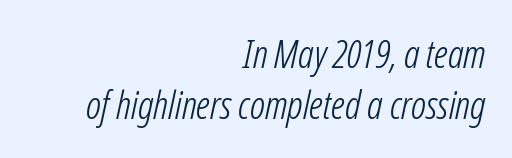
Unmarked baselines from the first word to the last. Is there much room between lines? A standard amount, neither cramped nor airy. Is the stroke heavy? The answer is a plain regular-or-lighter. The rendering keeps characters at their native spacing. Short and long lines alike share a common ending point at right.
